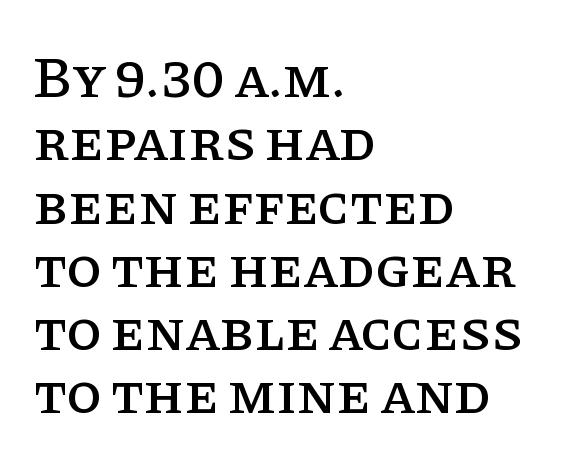
Q: Is the text italic (slanted)? A: No, it is upright.
Q: Is the typeface a serif or a sans-serif typeface? A: Serif.
Q: Is the text underlined? A: No.
Q: How is the paragraph aligned? A: Left-aligned.
Q: Is the spacing between letters normal or unusually wide? A: Normal.
Q: Is the spacing between lines tight, normal or loose? A: Tight.
Q: Width (condensed, normal, or wide)? A: Normal.
Q: Stroke contrast? A: Low.
Q: x-height? A: Large.
Q: Monospaced? A: No.
